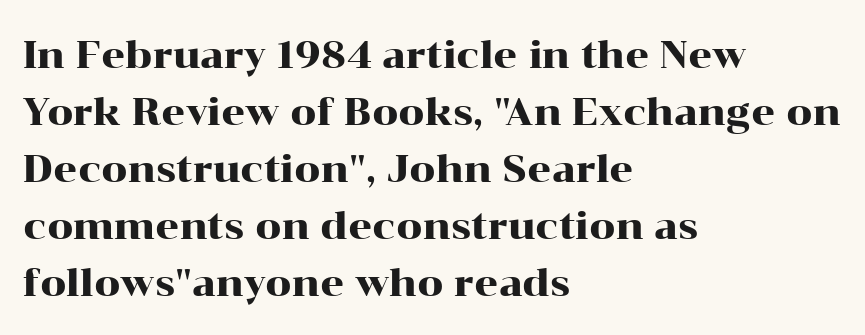
{"serif": "yes", "italic": "no", "width": "wide", "stroke_contrast": "high", "x_height": "medium", "monospaced": "no", "underline": "no", "align": "left", "line_spacing": "normal", "line_spacing_ratio": 1.54, "letter_spacing": "normal", "letter_spacing_em": 0.0, "glyph_px": 37}
